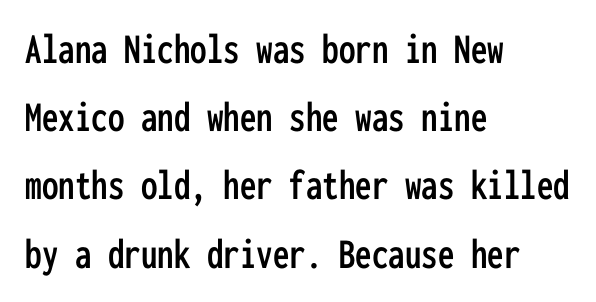
{"serif": "no", "italic": "no", "width": "condensed", "stroke_contrast": "low", "x_height": "medium", "monospaced": "yes", "underline": "no", "align": "left", "line_spacing": "normal", "line_spacing_ratio": 1.55, "letter_spacing": "normal", "letter_spacing_em": 0.0, "glyph_px": 44}
